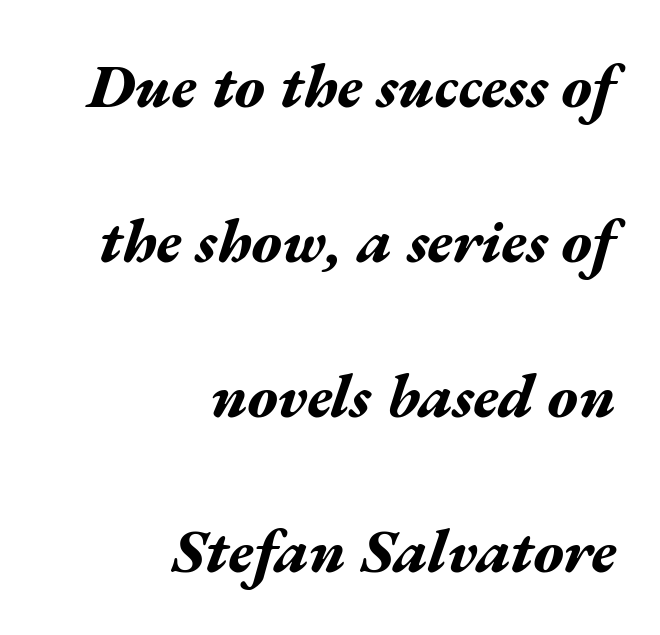
The face used here is proportionally spaced, like ordinary book or web type. Look at the stroke-to-counter ratio: heavy, a bold. The text block is weighted toward the right margin, trailing off unevenly leftward. Descenders are the only things crossing below the line. The vertical gap from one line to the next is large. Here the glyphs are tracked normally, forming tight word shapes.
